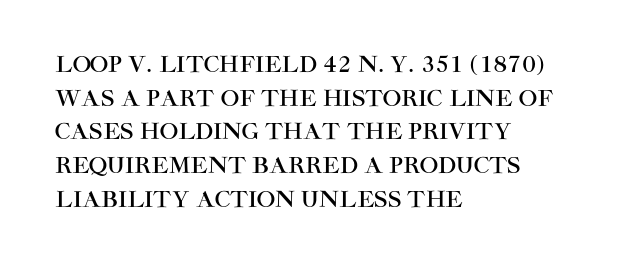
Q: Is the text italic (slanted)? A: No, it is upright.
Q: Is the text underlined? A: No.
Q: How is the paragraph aligned? A: Left-aligned.
Q: Is the spacing between letters normal or unusually wide? A: Normal.
Q: Is the spacing between lines tight, normal or loose? A: Normal.
